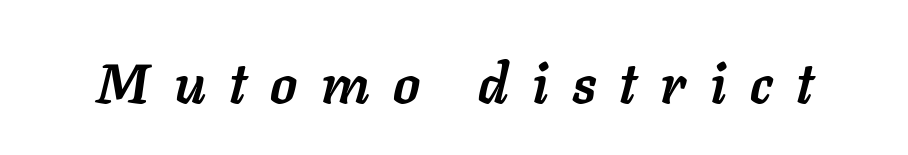
Q: Is the text bold? A: Yes.
Q: Is the text italic (slanted)? A: Yes, it leans right by about 11 degrees.
Q: Is the text underlined? A: No.
Q: Is the spacing between letters normal or unusually wide? A: Unusually wide.
Q: Width (condensed, normal, or wide)? A: Normal.
Q: Stroke contrast? A: Low.
Q: x-height? A: Medium.
Q: Monospaced? A: No.
